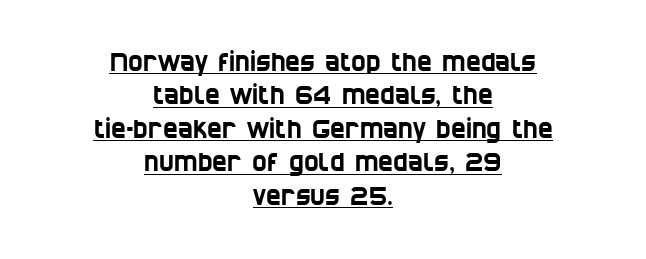
Reading down the column, the eye jumps a familiar distance to each next line. Default kerning and tracking; the words read as compact shapes. Visually the block forms a symmetrical silhouette, jagged on both flanks. Does a line run under the words? Yes, clearly.
